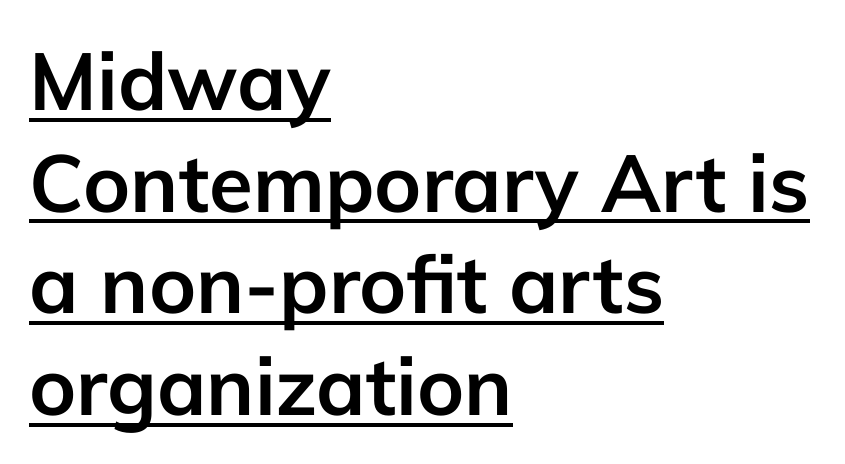
The image shows 80 px semibold sans-serif type, upright; set left-aligned, normal line spacing (1.27x), normal letter spacing, underlined; low stroke contrast and a medium x-height.
